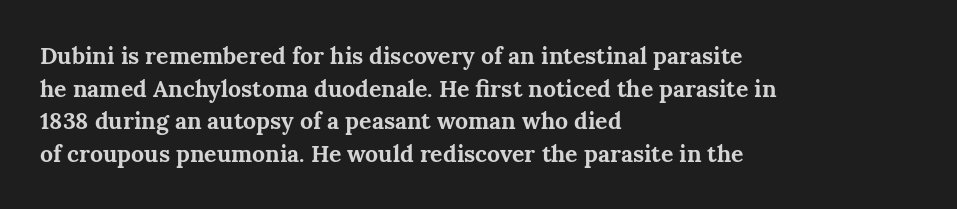
The image shows 23 px bold type, upright; set left-aligned, normal line spacing (1.42x), normal letter spacing, not underlined.
